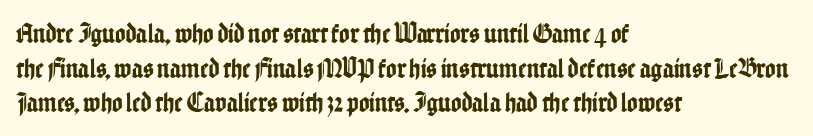
{"serif": "no", "italic": "no", "width": "condensed", "stroke_contrast": "low", "x_height": "medium", "monospaced": "no", "underline": "no", "align": "left", "line_spacing_ratio": 1.24, "letter_spacing": "normal", "letter_spacing_em": 0.0, "glyph_px": 28}
